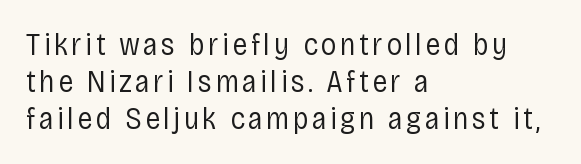
The image shows 31 px regular-weight, condensed sans-serif type, upright; set left-aligned, line spacing 1.19x, not underlined; low stroke contrast and a large x-height.
